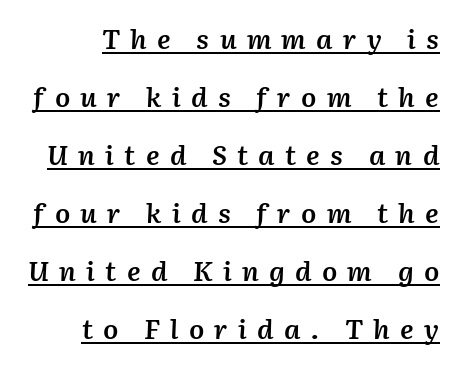
The image shows 27 px text type, italic (leaning right); set right-aligned, loose line spacing (2.15x), unusually wide letter spacing (+0.38 em), underlined.
